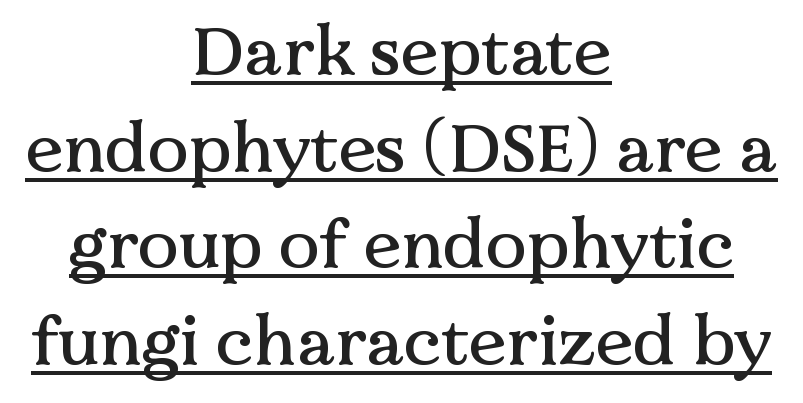
There is no visible air inserted between adjacent glyphs. A typographer would call this underscored text. Are there feet on the stems? There are — it's a serif. Spacing verdict: proportional, widths tailored to each character. In terms of leading, this rendering sits right in the middle. This is roman type, the default non-slanted kind.
